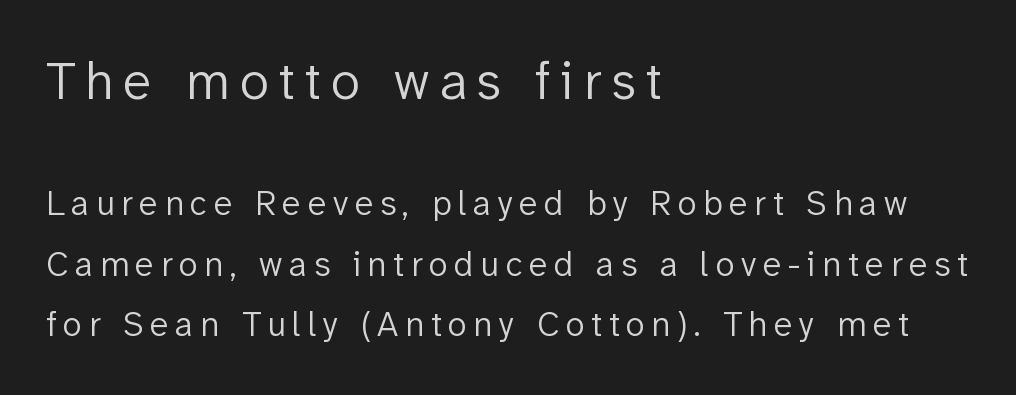
{"serif": "no", "italic": "no", "bold": "no", "weight": "light", "width": "normal", "stroke_contrast": "low", "x_height": "medium", "monospaced": "no", "underline": "no", "align": "left", "line_spacing_ratio": 1.73, "larger_block": "first", "size_ratio": 1.51, "glyph_px": 53}
